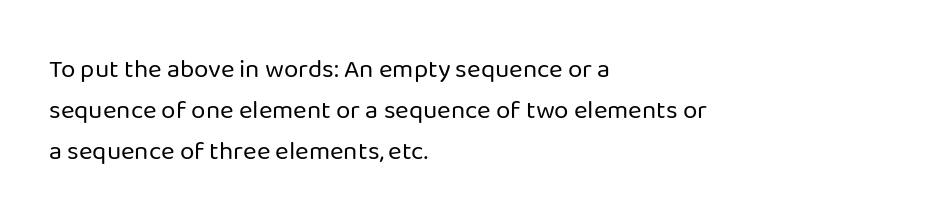
{"italic": "no", "bold": "no", "underline": "no", "align": "left", "line_spacing": "normal", "line_spacing_ratio": 1.57, "letter_spacing": "normal", "letter_spacing_em": 0.0, "glyph_px": 26}
